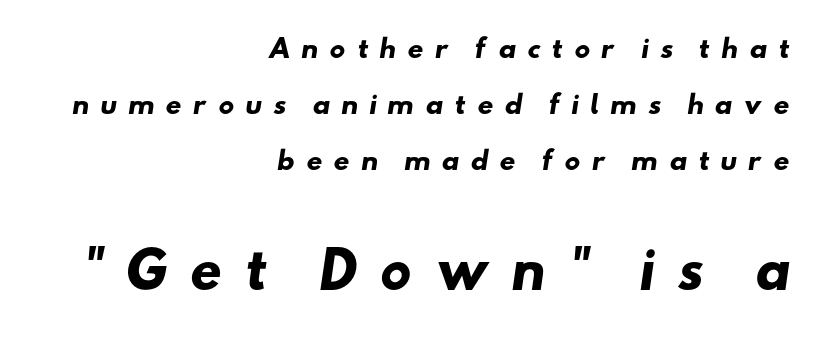
{"serif": "no", "bold": "yes", "weight": "heavy", "width": "wide", "stroke_contrast": "low", "x_height": "small", "monospaced": "no", "underline": "no", "align": "right", "line_spacing": "loose", "line_spacing_ratio": 2.25, "letter_spacing": "wide", "letter_spacing_em": 0.42, "larger_block": "second", "size_ratio": 2.0, "glyph_px": 50}
